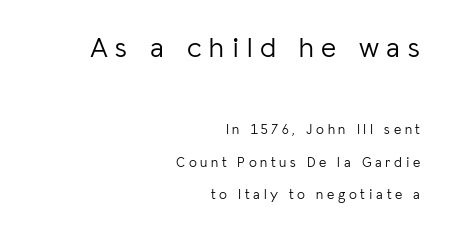
The image shows 29 px light sans-serif type, upright; set right-aligned, loose line spacing (2.32x), unusually wide letter spacing (+0.26 em), not underlined; the first (top) block is 2.07x larger; low stroke contrast and a medium x-height.
